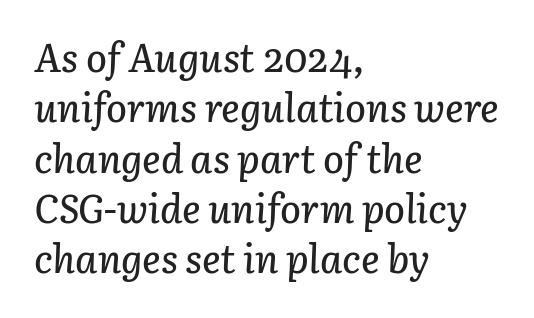
Varying glyph widths throughout — classic text-font behaviour. Any mark beneath the type? The region is blank. Interline gaps are of average width in this sample. Slanted lettering throughout. The rendering anchors every line to the left-hand side.
